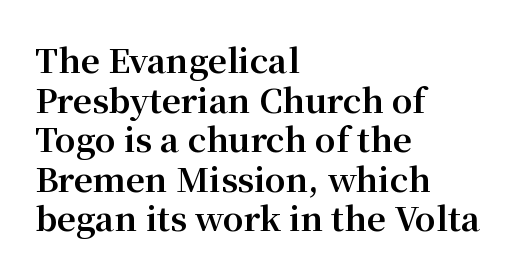
Q: Is the text bold? A: Yes.
Q: Is the text italic (slanted)? A: No, it is upright.
Q: Is the typeface a serif or a sans-serif typeface? A: Serif.
Q: Is the text underlined? A: No.
Q: How is the paragraph aligned? A: Left-aligned.
Q: Is the spacing between letters normal or unusually wide? A: Normal.
Q: Width (condensed, normal, or wide)? A: Normal.
Q: Stroke contrast? A: Medium.
Q: x-height? A: Medium.
Q: Monospaced? A: No.
